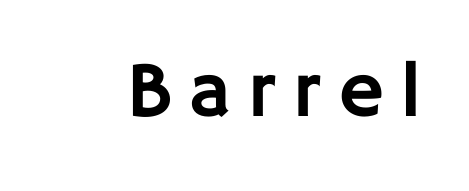
{"serif": "no", "italic": "no", "width": "normal", "stroke_contrast": "low", "x_height": "large", "monospaced": "no", "underline": "no", "letter_spacing": "wide", "letter_spacing_em": 0.21, "glyph_px": 79}
